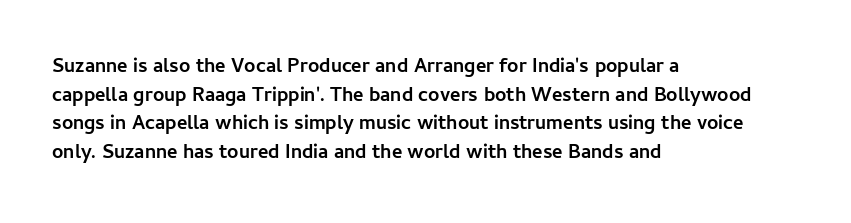
This sample uses an upright cut, with every glyph sitting square on the baseline. Only glyphs here, with clear space below each row. Visually the block forms a straight wall on the left and a jagged coastline on the right. Its strokes are broad and dark, the hallmark of bold type. This block has exactly the height ordinary leading produces. The passage shown has conventional tracking throughout.
